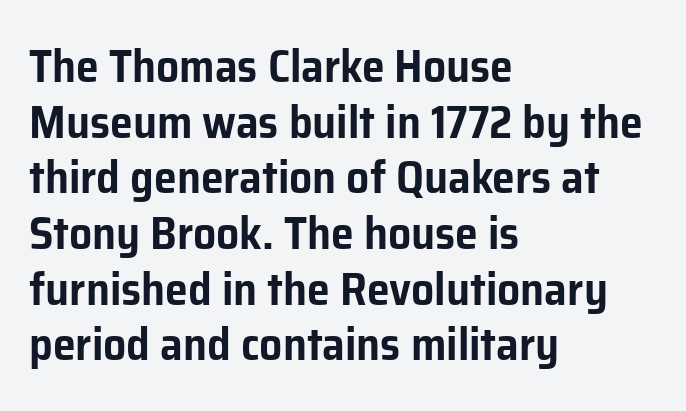
The image shows 46 px sans-serif type, upright; set left-aligned, line spacing 1.21x, normal letter spacing, not underlined; low stroke contrast and a medium x-height.
